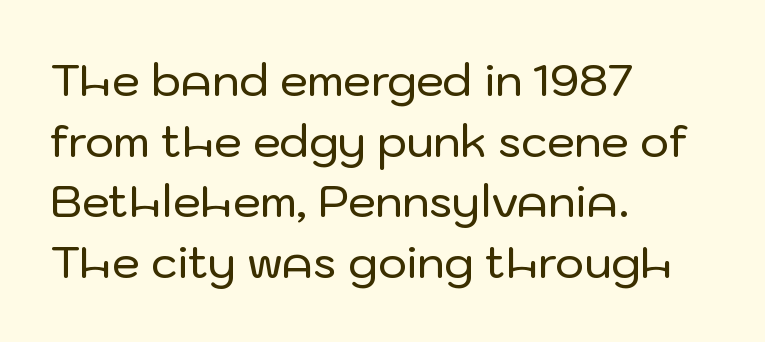
Leading matches the norm, producing a regular column. Every character sits straight up, as roman type does. The characters display no serif detailing; their extremities are plain. Underlining? Definitely not there.
